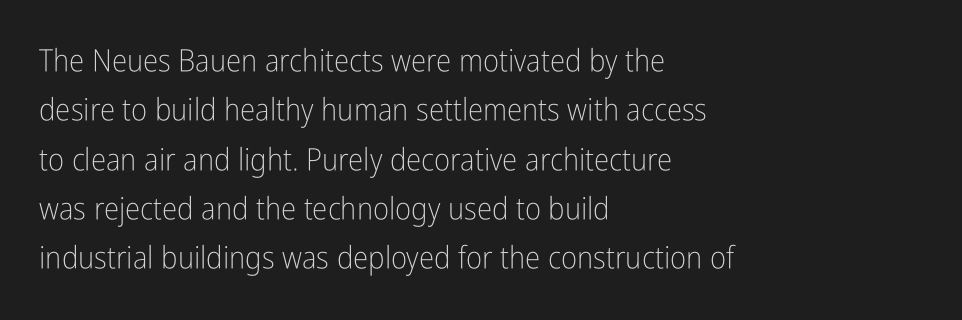
Q: Is the text bold? A: No.
Q: Is the text italic (slanted)? A: No, it is upright.
Q: Is the typeface a serif or a sans-serif typeface? A: Sans-serif.
Q: Is the text underlined? A: No.
Q: How is the paragraph aligned? A: Left-aligned.
Q: Is the spacing between letters normal or unusually wide? A: Normal.
Q: Is the spacing between lines tight, normal or loose? A: Normal.
Q: Width (condensed, normal, or wide)? A: Condensed.
Q: Stroke contrast? A: Low.
Q: x-height? A: Medium.
Q: Monospaced? A: No.
